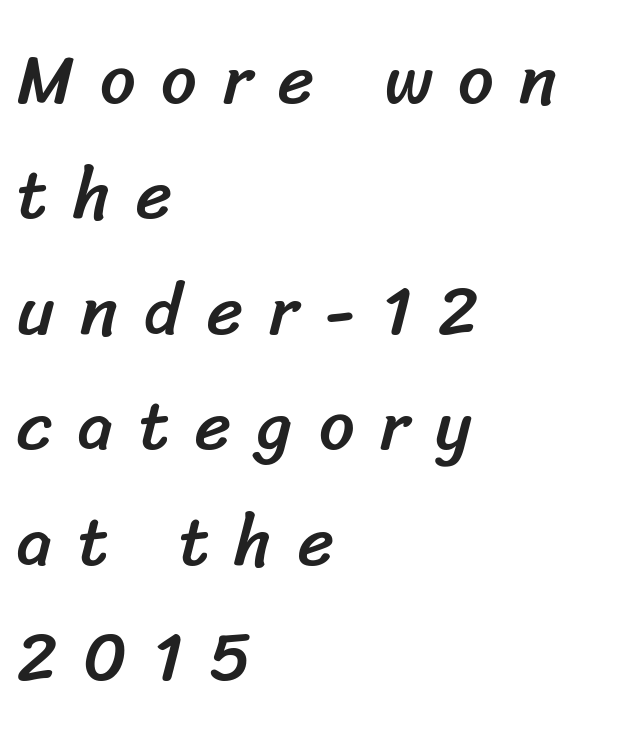
The image shows 70 px sans-serif type; set left-aligned, normal line spacing (1.65x), unusually wide letter spacing (+0.37 em), not underlined; low stroke contrast and a medium x-height.
